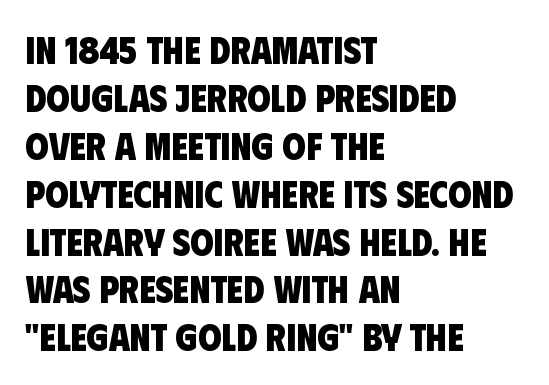
The type is set solid horizontally, with unmodified tracking. The face used here is proportionally spaced, like ordinary book or web type. Nobody drew a line under any word here. Horizontal bands of white between lines are of average thickness. Casual observation: everything's shoved over to the left.
